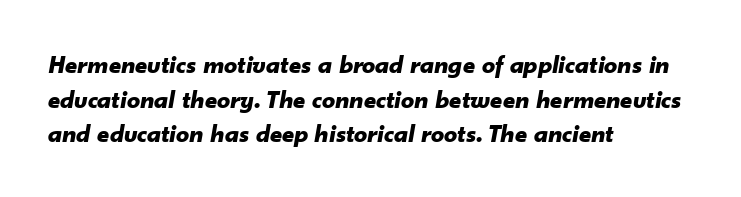
Just letters on the line, the space beneath them empty. Successive baselines arrive at the customary interval. Compared with a centered layout, this one pins lines to the left instead. It's the slanting kind of type. Chunky letters — that's bold for sure.
